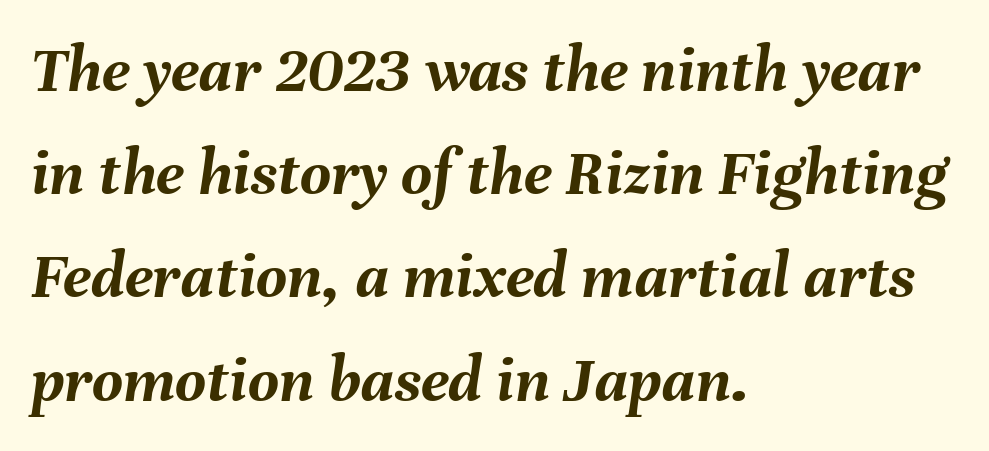
The image shows 67 px semibold type, italic (leaning right); set left-aligned, normal line spacing (1.54x), normal letter spacing, not underlined; medium stroke contrast and a medium x-height.
